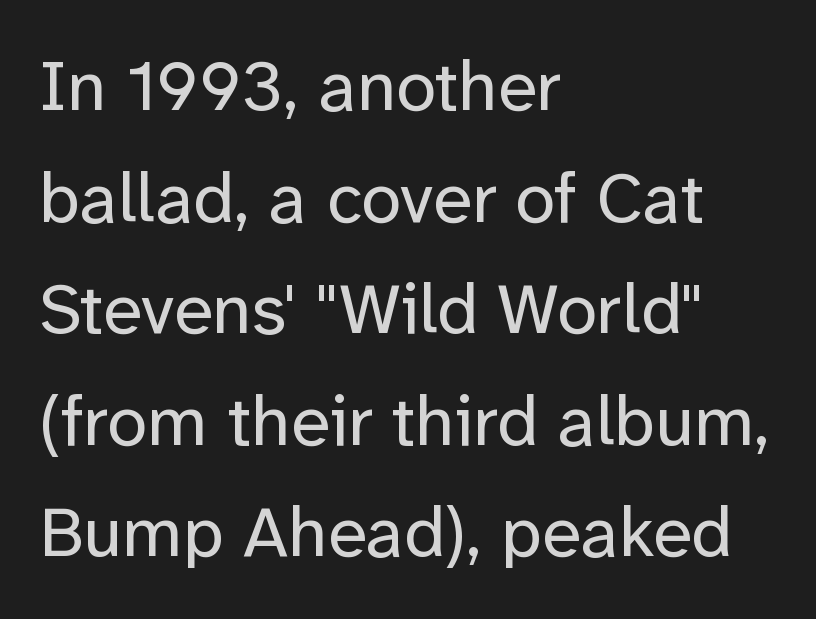
Q: Is the text bold? A: No.
Q: Is the text italic (slanted)? A: No, it is upright.
Q: Is the typeface a serif or a sans-serif typeface? A: Sans-serif.
Q: Is the text underlined? A: No.
Q: How is the paragraph aligned? A: Left-aligned.
Q: Is the spacing between letters normal or unusually wide? A: Normal.
Q: Is the spacing between lines tight, normal or loose? A: Normal.
Q: Width (condensed, normal, or wide)? A: Normal.
Q: Stroke contrast? A: Low.
Q: x-height? A: Medium.
Q: Monospaced? A: No.
